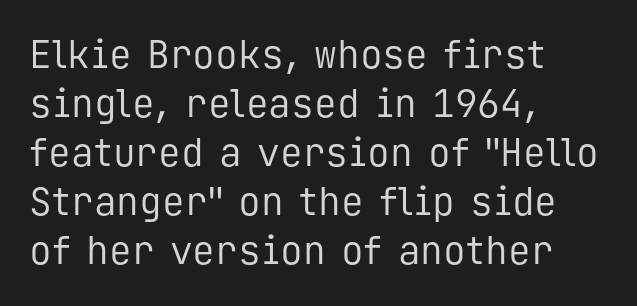
Q: Is the text bold? A: No.
Q: Is the text italic (slanted)? A: No, it is upright.
Q: Is the typeface a serif or a sans-serif typeface? A: Sans-serif.
Q: Is the text underlined? A: No.
Q: How is the paragraph aligned? A: Left-aligned.
Q: Is the spacing between letters normal or unusually wide? A: Normal.
Q: Is the spacing between lines tight, normal or loose? A: Normal.
Q: Width (condensed, normal, or wide)? A: Normal.
Q: Stroke contrast? A: Low.
Q: x-height? A: Medium.
Q: Monospaced? A: Yes.
